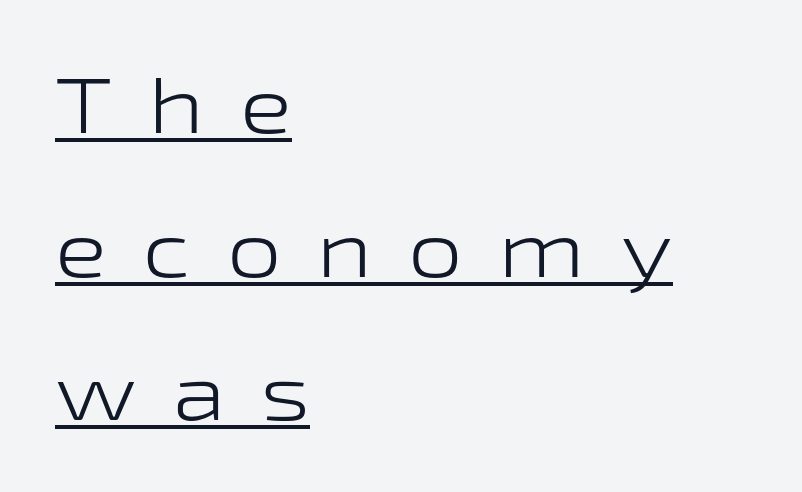
Nope, no serifs anywhere on these letters. This sample has the flowing, uneven cadence of proportional lettering. The passage shown is not bold in any degree. In designer terms, the underline attribute is active on this setting. If you drew a line through each stem, it would be perfectly vertical. Line starts are locked; line ends wander.
